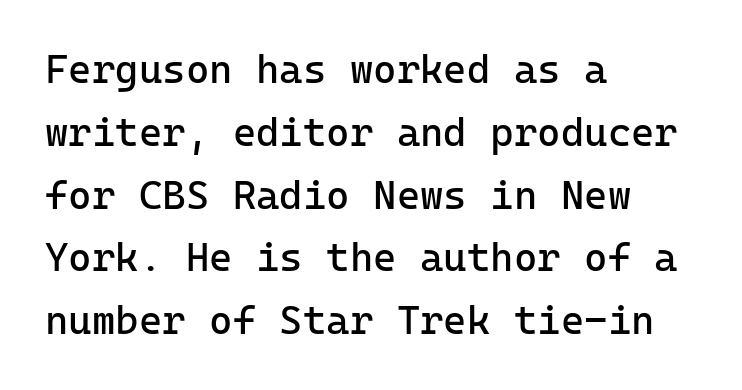
The rows are spaced the way most documents space them. Glyph-to-glyph distance matches everyday printed text. Is the block centered? No — it sits flush against the left margin. A light-to-regular cut is what we see here. Decoration check: the copy has no underline.
